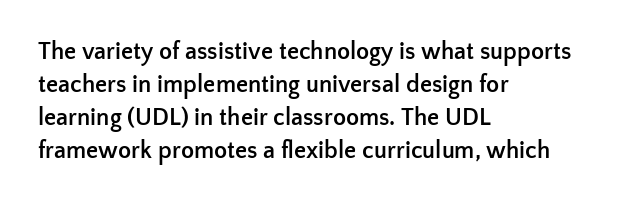
Q: Is the text bold? A: Yes.
Q: Is the text italic (slanted)? A: No, it is upright.
Q: Is the text underlined? A: No.
Q: How is the paragraph aligned? A: Left-aligned.
Q: Is the spacing between letters normal or unusually wide? A: Normal.
Q: Is the spacing between lines tight, normal or loose? A: Normal.
